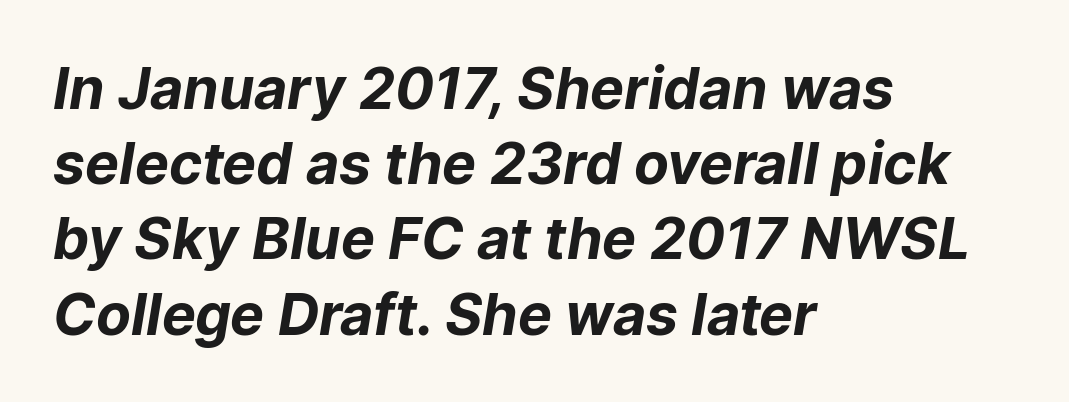
Visually the block forms a straight wall on the left and a jagged coastline on the right. The specimen omits any rule beneath the text block's lines. The font family rendered here belongs to the sans-serif group. Leading matches the norm, producing a regular column.
